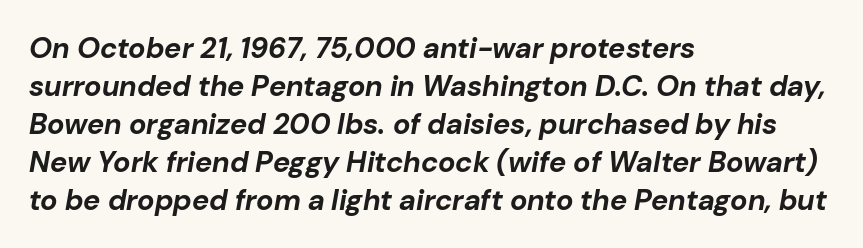
The image shows 29 px bold type, italic (leaning right); set left-aligned, normal line spacing (1.31x), normal letter spacing, not underlined; low stroke contrast and a medium x-height.
